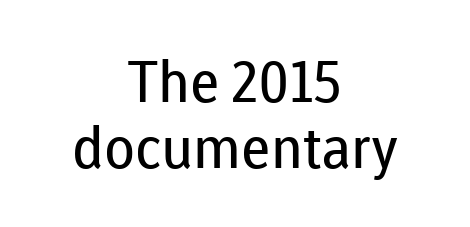
{"serif": "no", "italic": "no", "bold": "no", "weight": "regular", "width": "normal", "stroke_contrast": "low", "x_height": "medium", "monospaced": "no", "underline": "no", "align": "center", "line_spacing_ratio": 1.16, "letter_spacing": "normal", "letter_spacing_em": 0.0, "glyph_px": 57}
